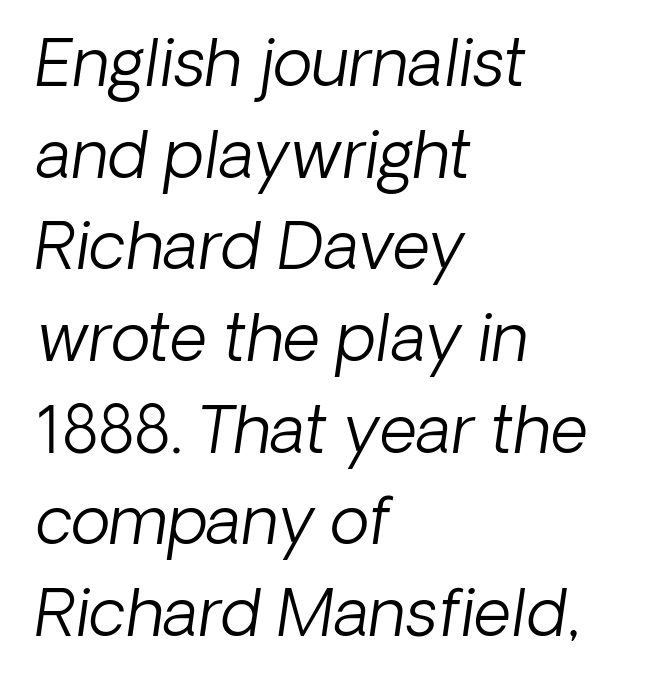
Q: Is the text bold? A: No.
Q: Is the text italic (slanted)? A: Yes, it leans right by about 8 degrees.
Q: Is the text underlined? A: No.
Q: How is the paragraph aligned? A: Left-aligned.
Q: Is the spacing between letters normal or unusually wide? A: Normal.
Q: Is the spacing between lines tight, normal or loose? A: Normal.
Q: Width (condensed, normal, or wide)? A: Normal.
Q: Stroke contrast? A: Low.
Q: x-height? A: Medium.
Q: Monospaced? A: No.
